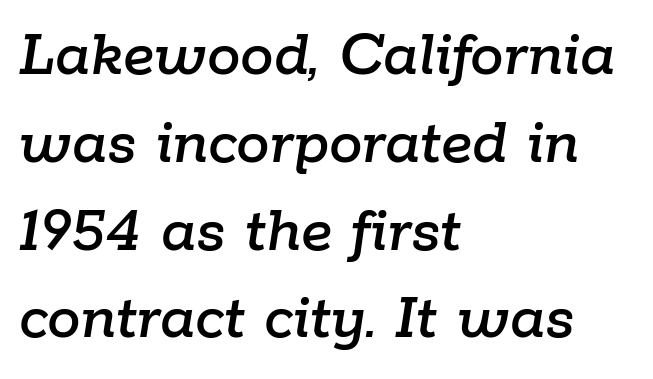
{"italic": "yes", "lean": "right", "slant_degrees": 9, "width": "normal", "stroke_contrast": "low", "x_height": "medium", "monospaced": "no", "underline": "no", "align": "left", "line_spacing": "normal", "line_spacing_ratio": 1.31, "letter_spacing": "normal", "letter_spacing_em": 0.0, "glyph_px": 67}
